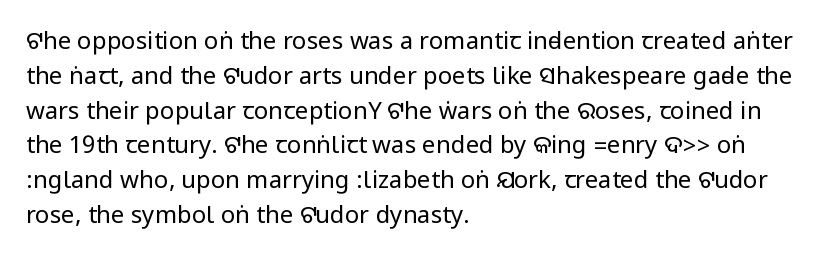
Q: Is the text bold? A: No.
Q: Is the text italic (slanted)? A: No, it is upright.
Q: Is the text underlined? A: No.
Q: How is the paragraph aligned? A: Left-aligned.
Q: Is the spacing between letters normal or unusually wide? A: Normal.
Q: Is the spacing between lines tight, normal or loose? A: Normal.
